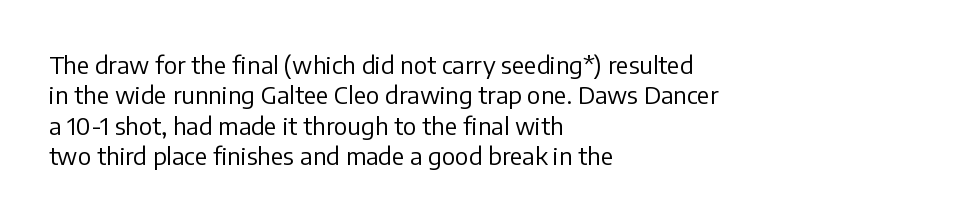
The type sits square on the baseline with zero lean. Only glyphs here, with clear space below each row. This sample is left-justified, so line endings fall wherever the words run out. Nothing unusual about the tracking: characters are spaced as the font intends. No extra ink here — the face is not bold.
